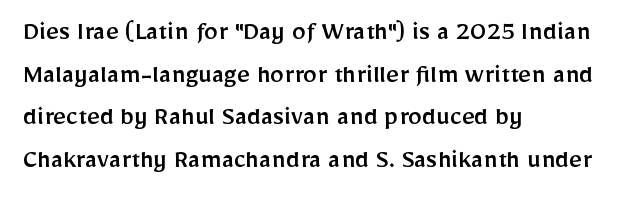
{"serif": "no", "italic": "no", "width": "normal", "stroke_contrast": "low", "x_height": "medium", "monospaced": "no", "underline": "no", "align": "left", "line_spacing": "normal", "line_spacing_ratio": 1.52, "letter_spacing": "normal", "letter_spacing_em": 0.0, "glyph_px": 28}
